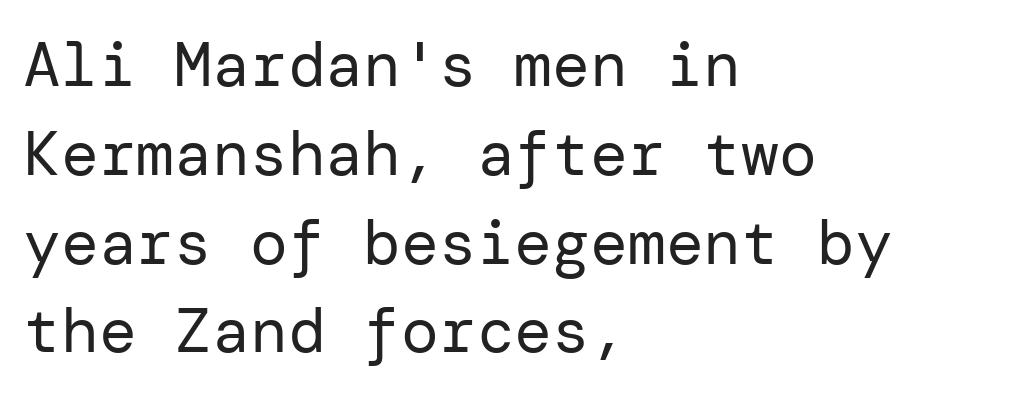
The image shows 63 px regular-weight sans-serif type, upright; set left-aligned, normal line spacing (1.41x), normal letter spacing, not underlined; low stroke contrast and a medium x-height.
